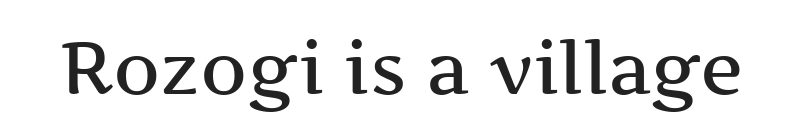
{"serif": "yes", "italic": "no", "width": "wide", "stroke_contrast": "medium", "x_height": "medium", "monospaced": "no", "underline": "no", "letter_spacing": "normal", "letter_spacing_em": 0.0, "glyph_px": 73}
